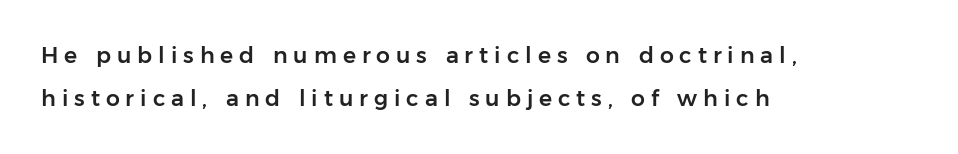
{"italic": "no", "underline": "no", "align": "left", "line_spacing": "loose", "line_spacing_ratio": 1.96, "letter_spacing": "wide", "letter_spacing_em": 0.27, "glyph_px": 22}
